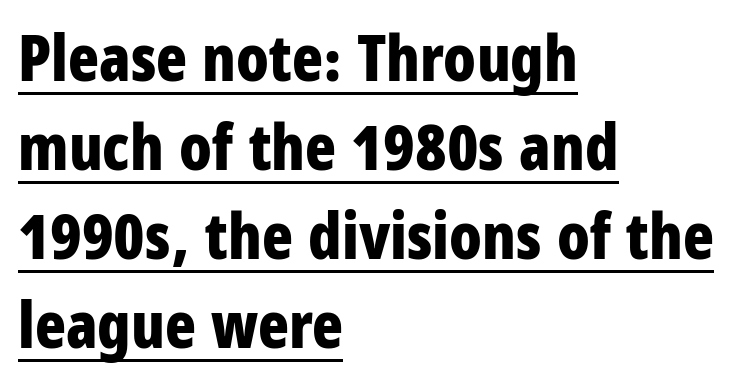
The image shows 64 px bold, condensed sans-serif type, upright; set left-aligned, normal line spacing (1.39x), normal letter spacing, underlined; low stroke contrast and a large x-height.
